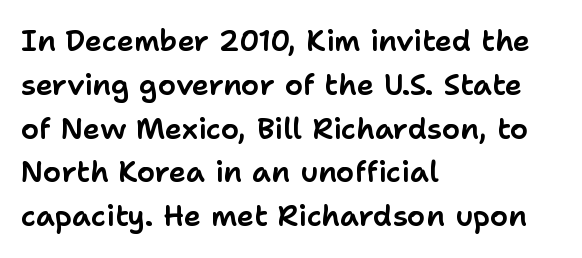
Q: Is the text italic (slanted)? A: No, it is upright.
Q: Is the typeface a serif or a sans-serif typeface? A: Sans-serif.
Q: Is the text underlined? A: No.
Q: How is the paragraph aligned? A: Left-aligned.
Q: Is the spacing between letters normal or unusually wide? A: Normal.
Q: Is the spacing between lines tight, normal or loose? A: Normal.
Q: Width (condensed, normal, or wide)? A: Normal.
Q: Stroke contrast? A: Low.
Q: x-height? A: Medium.
Q: Monospaced? A: No.
